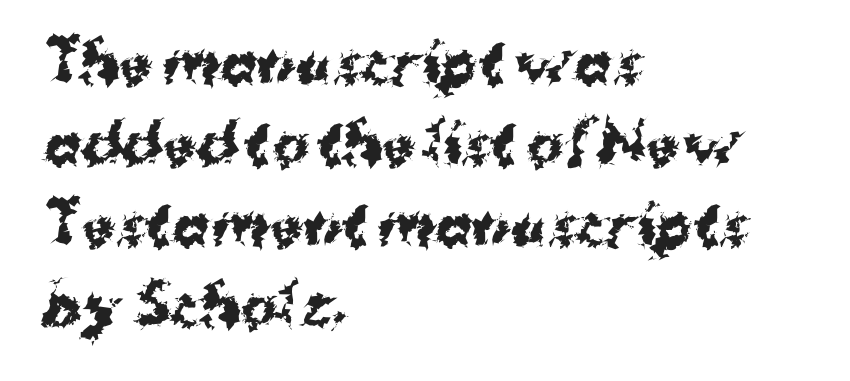
One glance says typical: line gaps are just what's usual. Underlining? Definitely not there. In terms of letterform style, serifs are entirely absent. The passage shown is emphatically bold.
